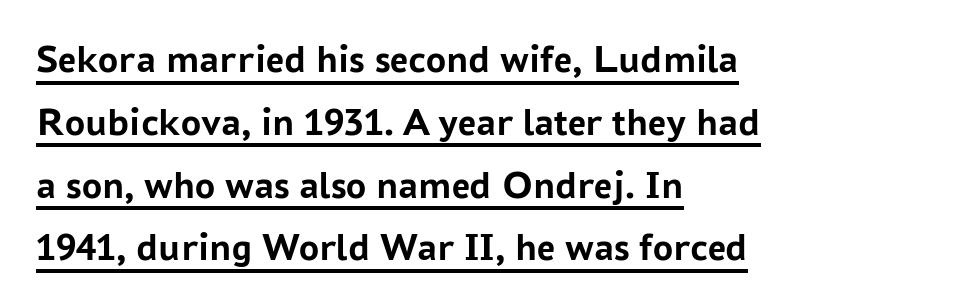
Q: Is the text bold? A: Yes.
Q: Is the text italic (slanted)? A: No, it is upright.
Q: Is the typeface a serif or a sans-serif typeface? A: Sans-serif.
Q: Is the text underlined? A: Yes.
Q: How is the paragraph aligned? A: Left-aligned.
Q: Is the spacing between letters normal or unusually wide? A: Normal.
Q: Is the spacing between lines tight, normal or loose? A: Normal.
Q: Width (condensed, normal, or wide)? A: Normal.
Q: Stroke contrast? A: Low.
Q: x-height? A: Medium.
Q: Monospaced? A: No.
